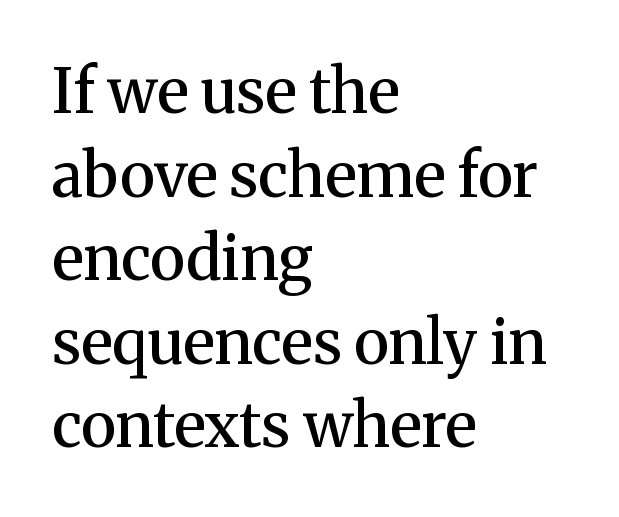
{"serif": "yes", "italic": "no", "bold": "semi", "weight": "semibold", "width": "normal", "stroke_contrast": "medium", "x_height": "medium", "monospaced": "no", "underline": "no", "align": "left", "line_spacing": "normal", "line_spacing_ratio": 1.37, "letter_spacing": "normal", "letter_spacing_em": 0.0, "glyph_px": 61}
